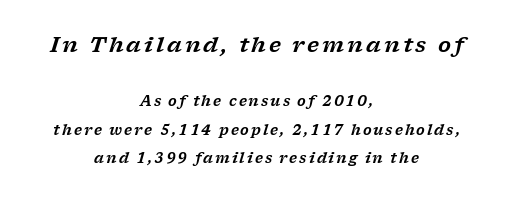
Q: Is the text italic (slanted)? A: Yes, it leans right by about 17 degrees.
Q: Is the text underlined? A: No.
Q: How is the paragraph aligned? A: Centered.
Q: Is the spacing between lines tight, normal or loose? A: Loose.
Q: Which block of text is set in a larger size, the first (top) or the second (bottom)? A: The first (top) one.
